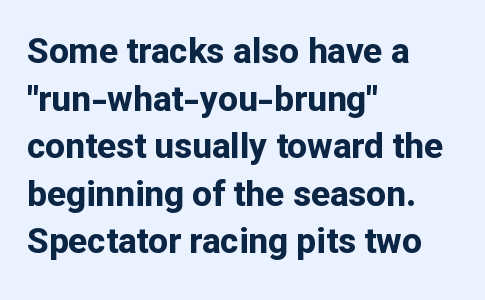
{"serif": "no", "italic": "no", "bold": "yes", "weight": "bold", "width": "normal", "stroke_contrast": "low", "x_height": "medium", "monospaced": "no", "underline": "no", "align": "left", "line_spacing": "normal", "line_spacing_ratio": 1.36, "letter_spacing": "normal", "letter_spacing_em": 0.0, "glyph_px": 35}
